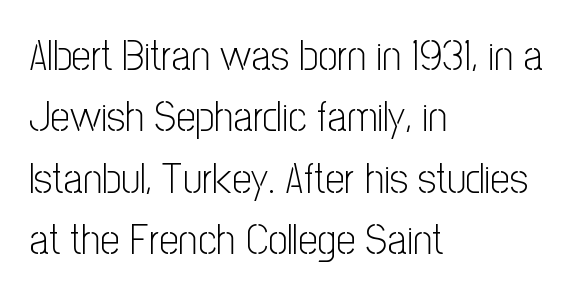
The type sits square on the baseline with zero lean. Interline gaps are of average width in this sample. Heft: none added — not bold. No word sits above an underline.
